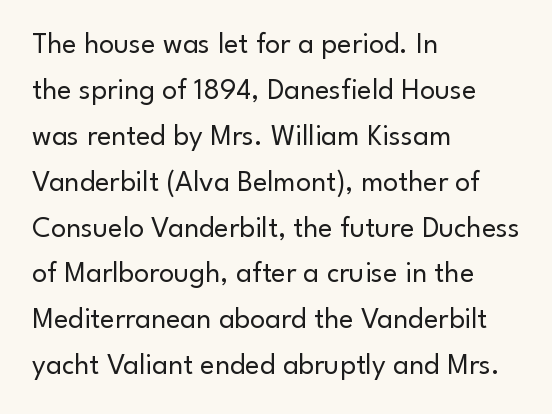
Q: Is the text bold? A: No.
Q: Is the text italic (slanted)? A: No, it is upright.
Q: Is the typeface a serif or a sans-serif typeface? A: Sans-serif.
Q: Is the text underlined? A: No.
Q: How is the paragraph aligned? A: Left-aligned.
Q: Is the spacing between letters normal or unusually wide? A: Normal.
Q: Is the spacing between lines tight, normal or loose? A: Normal.
Q: Width (condensed, normal, or wide)? A: Normal.
Q: Stroke contrast? A: Low.
Q: x-height? A: Small.
Q: Monospaced? A: No.
